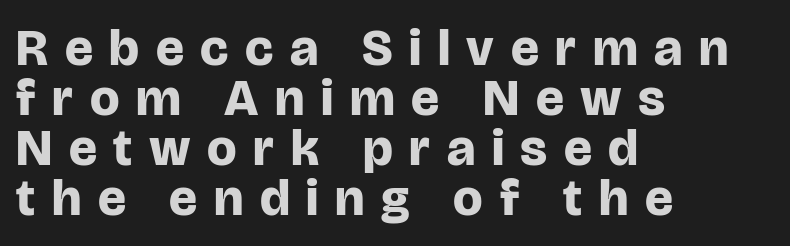
{"serif": "no", "italic": "no", "bold": "yes", "weight": "bold", "width": "normal", "stroke_contrast": "low", "x_height": "large", "monospaced": "no", "underline": "no", "align": "left", "line_spacing": "tight", "line_spacing_ratio": 0.96, "letter_spacing": "wide", "letter_spacing_em": 0.32, "glyph_px": 52}
